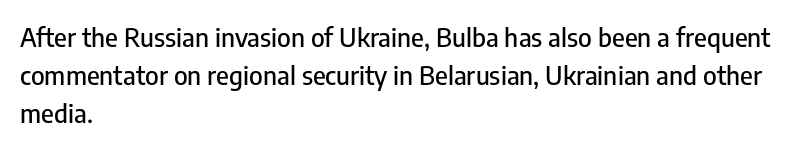
{"italic": "no", "underline": "no", "align": "left", "line_spacing": "normal", "line_spacing_ratio": 1.47, "letter_spacing": "normal", "letter_spacing_em": 0.0, "glyph_px": 26}
